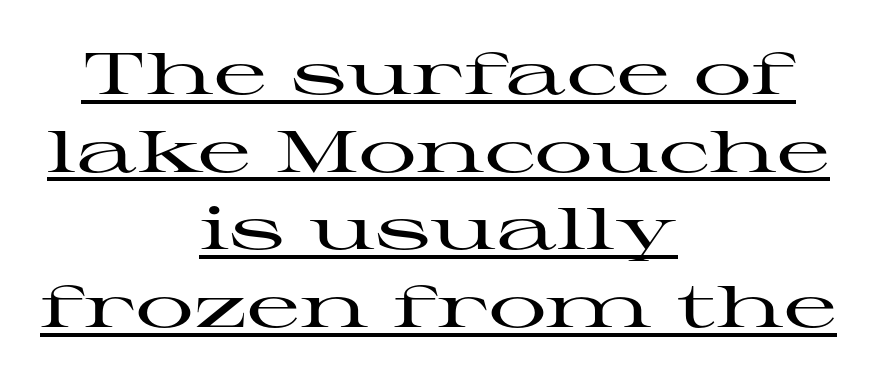
The image shows 58 px wide serif type, upright; set centered, normal line spacing (1.34x), normal letter spacing, underlined; high stroke contrast and a medium x-height.
